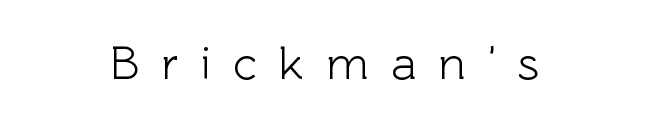
The image shows 47 px sans-serif type, upright; set centered, unusually wide letter spacing (+0.48 em), not underlined; a medium x-height.
